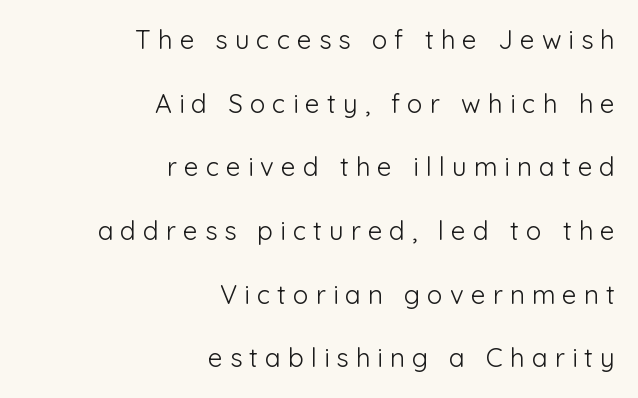
{"italic": "no", "bold": "no", "underline": "no", "align": "right", "line_spacing": "loose", "line_spacing_ratio": 2.45, "letter_spacing": "wide", "letter_spacing_em": 0.27, "glyph_px": 26}
